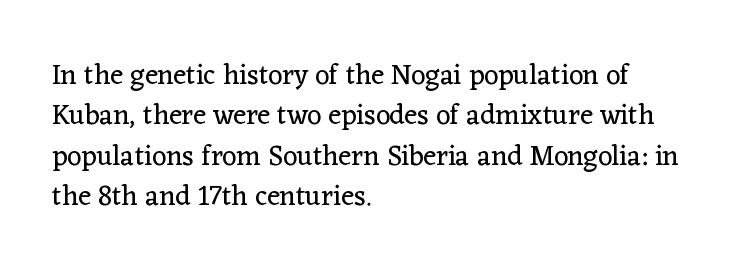
Q: Is the text bold? A: No.
Q: Is the text italic (slanted)? A: No, it is upright.
Q: Is the typeface a serif or a sans-serif typeface? A: Serif.
Q: Is the text underlined? A: No.
Q: How is the paragraph aligned? A: Left-aligned.
Q: Is the spacing between letters normal or unusually wide? A: Normal.
Q: Is the spacing between lines tight, normal or loose? A: Normal.
Q: Width (condensed, normal, or wide)? A: Normal.
Q: Stroke contrast? A: Low.
Q: x-height? A: Medium.
Q: Monospaced? A: No.
